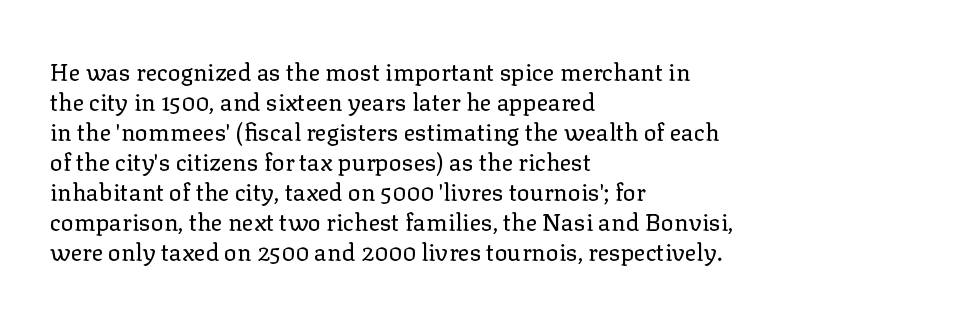
The image shows 24 px text type, upright; set left-aligned, normal line spacing (1.25x), normal letter spacing, not underlined.
